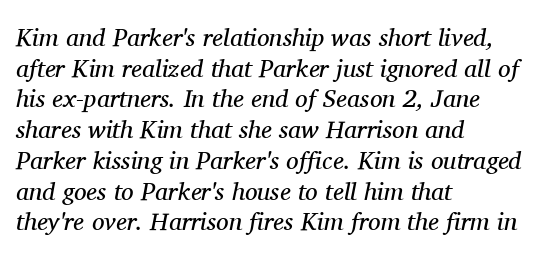
The image shows 25 px text type, italic (leaning right); set left-aligned, line spacing 1.23x, normal letter spacing, not underlined.
